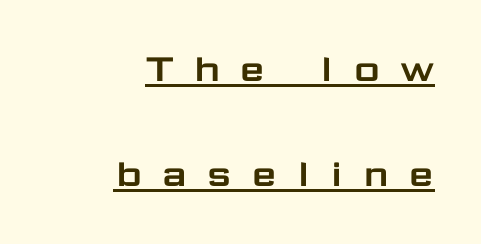
The image shows 44 px wide sans-serif type, upright; set right-aligned, loose line spacing (2.38x), unusually wide letter spacing (+0.42 em), underlined; low stroke contrast and a medium x-height.
